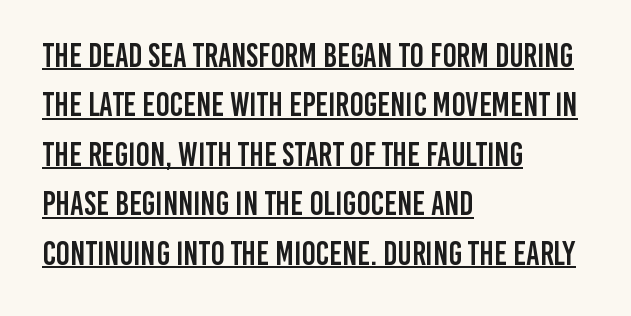
The image shows 33 px condensed sans-serif type, upright; set left-aligned, normal line spacing (1.5x), normal letter spacing, underlined; low stroke contrast and a large x-height.
